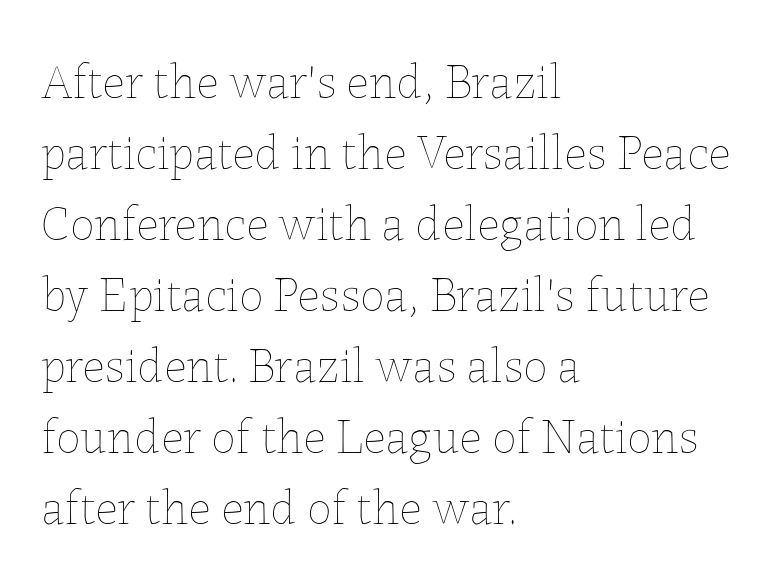
{"italic": "no", "bold": "no", "weight": "thin", "width": "normal", "stroke_contrast": "low", "x_height": "medium", "monospaced": "no", "underline": "no", "align": "left", "line_spacing": "normal", "line_spacing_ratio": 1.45, "letter_spacing": "normal", "letter_spacing_em": 0.0, "glyph_px": 49}
